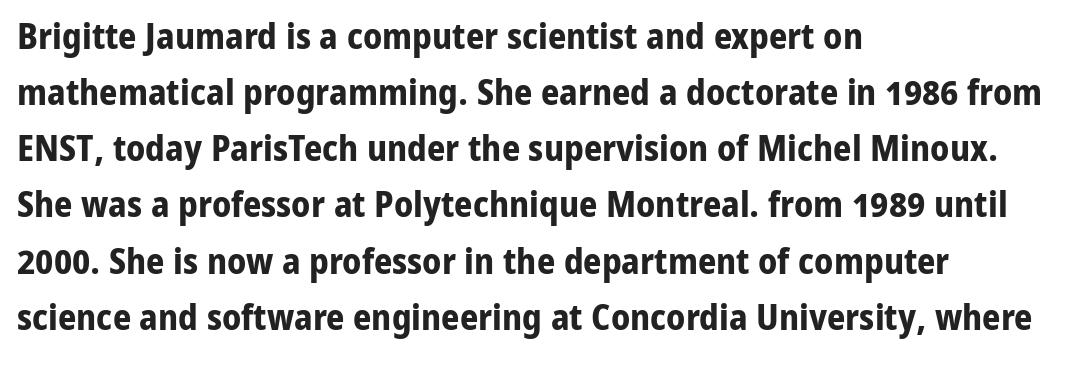
{"serif": "no", "italic": "no", "bold": "yes", "weight": "bold", "width": "normal", "stroke_contrast": "low", "x_height": "medium", "monospaced": "no", "underline": "no", "align": "left", "line_spacing": "normal", "line_spacing_ratio": 1.56, "letter_spacing": "normal", "letter_spacing_em": 0.0, "glyph_px": 36}
